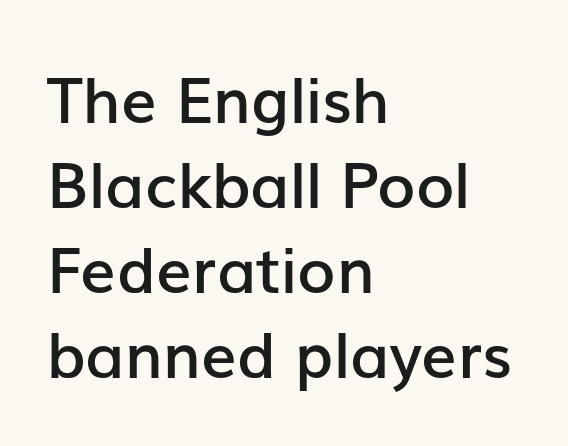
Q: Is the text bold? A: Semi-bold.
Q: Is the text italic (slanted)? A: No, it is upright.
Q: Is the typeface a serif or a sans-serif typeface? A: Sans-serif.
Q: Is the text underlined? A: No.
Q: How is the paragraph aligned? A: Left-aligned.
Q: Is the spacing between letters normal or unusually wide? A: Normal.
Q: Is the spacing between lines tight, normal or loose? A: Normal.
Q: Width (condensed, normal, or wide)? A: Normal.
Q: Stroke contrast? A: Low.
Q: x-height? A: Medium.
Q: Monospaced? A: No.
